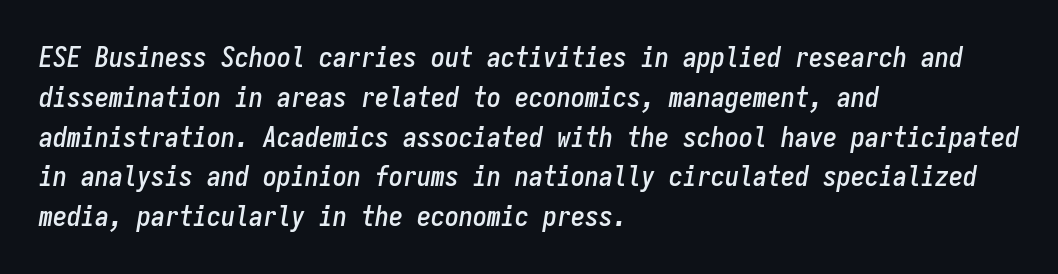
{"italic": "yes", "lean": "right", "slant_degrees": 9, "width": "condensed", "stroke_contrast": "low", "x_height": "medium", "monospaced": "yes", "underline": "no", "align": "left", "line_spacing": "normal", "line_spacing_ratio": 1.42, "letter_spacing": "normal", "letter_spacing_em": 0.0, "glyph_px": 28}
